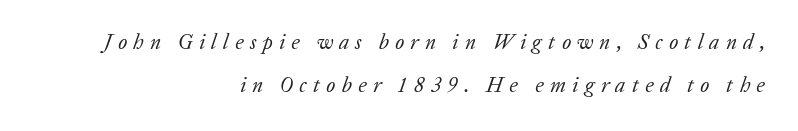
{"italic": "yes", "lean": "right", "slant_degrees": 20, "bold": "no", "underline": "no", "align": "right", "line_spacing": "loose", "line_spacing_ratio": 2.04, "letter_spacing": "wide", "letter_spacing_em": 0.3, "glyph_px": 21}
